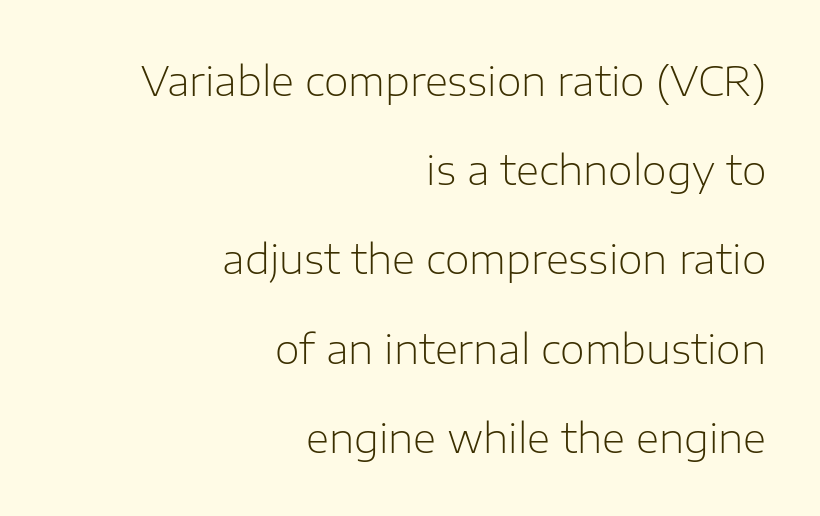
The image shows 40 px light sans-serif type, upright; set right-aligned, loose line spacing (2.23x), normal letter spacing, not underlined; low stroke contrast and a medium x-height.
